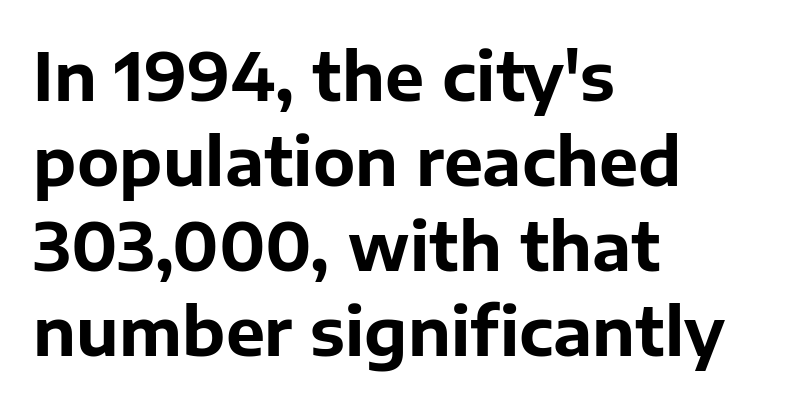
Typesetter's note: full bold, strokes at maximum text heaviness. No italicization has been applied; the sample stays upright. I'd call this a sans setting — the letters go barefoot. Check the space under the baseline: it is left empty.
